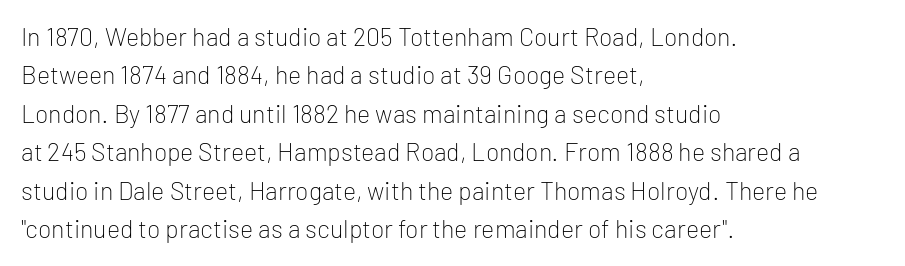
{"italic": "no", "bold": "no", "underline": "no", "align": "left", "line_spacing": "normal", "line_spacing_ratio": 1.54, "letter_spacing": "normal", "letter_spacing_em": 0.0, "glyph_px": 25}
